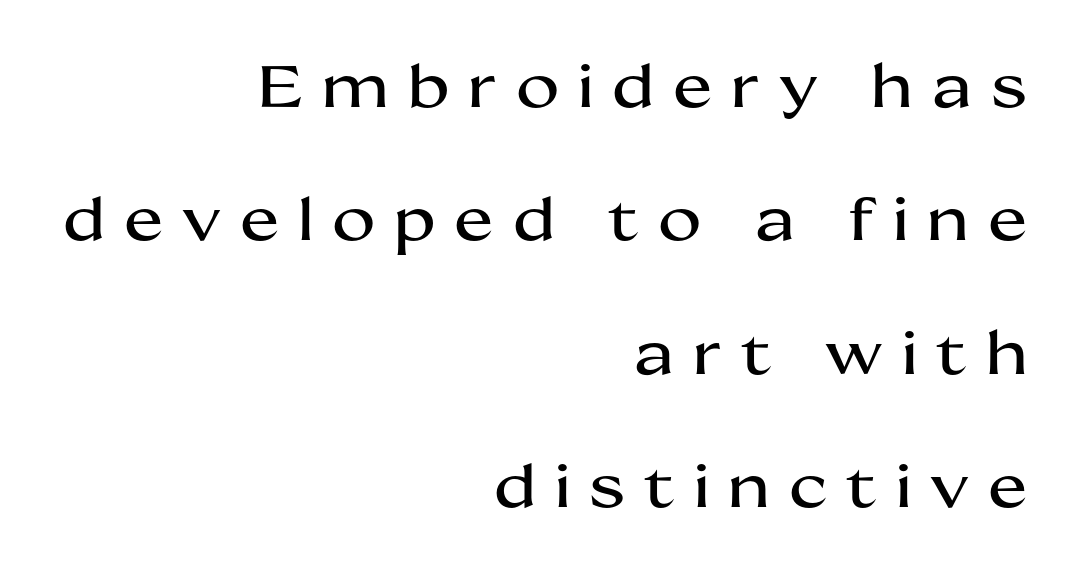
A roman cut, with each character standing at attention. Each new line begins a long way beneath the previous one. The face used here is proportionally spaced, like ordinary book or web type. The zone under the glyphs is completely vacant.
